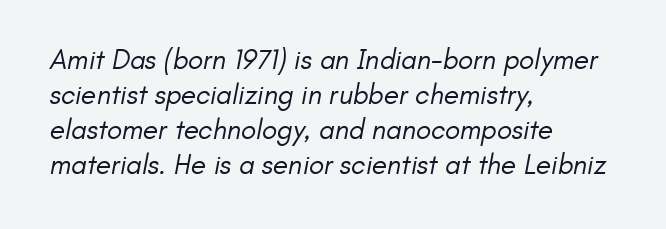
Q: Is the text bold? A: No.
Q: Is the typeface a serif or a sans-serif typeface? A: Sans-serif.
Q: Is the text underlined? A: No.
Q: How is the paragraph aligned? A: Left-aligned.
Q: Is the spacing between letters normal or unusually wide? A: Normal.
Q: Is the spacing between lines tight, normal or loose? A: Normal.
Q: Width (condensed, normal, or wide)? A: Normal.
Q: Stroke contrast? A: Low.
Q: x-height? A: Small.
Q: Monospaced? A: No.
